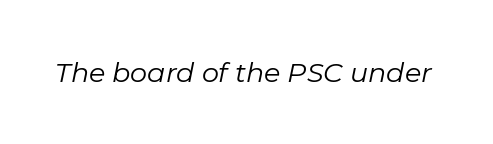
Bare-footed words on every line. Compared with a typical body face, this is equally light or lighter still. Spacing between characters is what you'd get straight out of the box. These lines were composed using italics.
